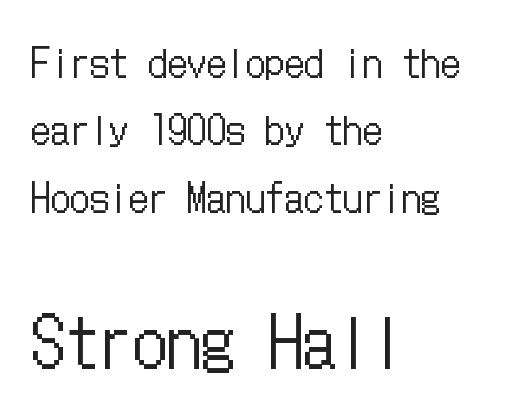
The image shows 68 px regular-weight, condensed type, upright; set left-aligned, line spacing 1.73x, normal letter spacing, not underlined; the second (bottom) block is 1.74x larger; low stroke contrast and a medium x-height.
